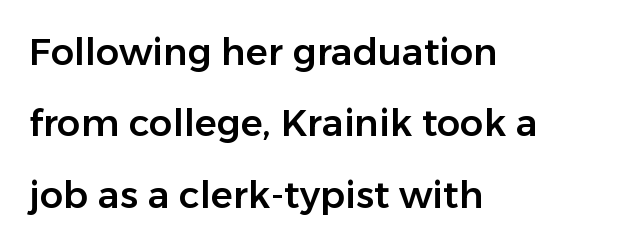
Q: Is the text italic (slanted)? A: No, it is upright.
Q: Is the typeface a serif or a sans-serif typeface? A: Sans-serif.
Q: Is the text underlined? A: No.
Q: How is the paragraph aligned? A: Left-aligned.
Q: Is the spacing between letters normal or unusually wide? A: Normal.
Q: Is the spacing between lines tight, normal or loose? A: Loose.
Q: Width (condensed, normal, or wide)? A: Normal.
Q: Stroke contrast? A: Low.
Q: x-height? A: Medium.
Q: Monospaced? A: No.
